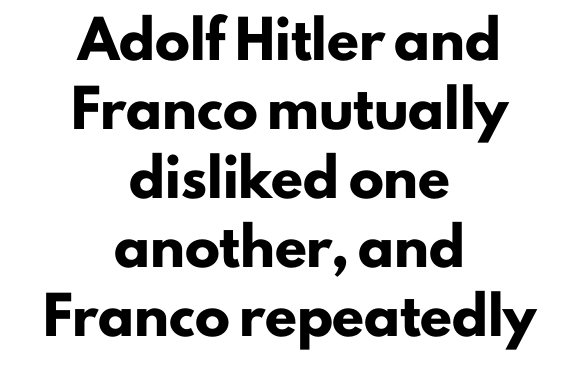
{"serif": "no", "italic": "no", "bold": "yes", "weight": "heavy", "width": "normal", "stroke_contrast": "low", "x_height": "small", "monospaced": "no", "underline": "no", "align": "center", "line_spacing": "loose", "line_spacing_ratio": 1.97, "letter_spacing": "normal", "letter_spacing_em": 0.0, "glyph_px": 35}
